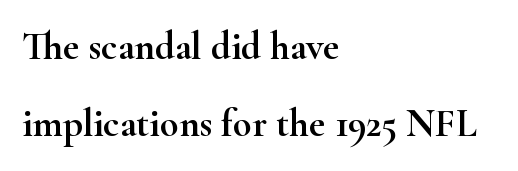
{"serif": "yes", "italic": "no", "width": "wide", "stroke_contrast": "high", "x_height": "small", "monospaced": "no", "underline": "no", "align": "left", "line_spacing": "loose", "line_spacing_ratio": 1.98, "letter_spacing": "normal", "letter_spacing_em": 0.0, "glyph_px": 39}
